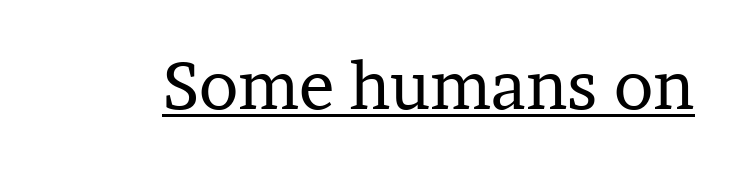
Q: Is the text bold? A: No.
Q: Is the text italic (slanted)? A: No, it is upright.
Q: Is the typeface a serif or a sans-serif typeface? A: Serif.
Q: Is the text underlined? A: Yes.
Q: Is the spacing between letters normal or unusually wide? A: Normal.
Q: Width (condensed, normal, or wide)? A: Normal.
Q: Stroke contrast? A: Low.
Q: x-height? A: Medium.
Q: Monospaced? A: No.
